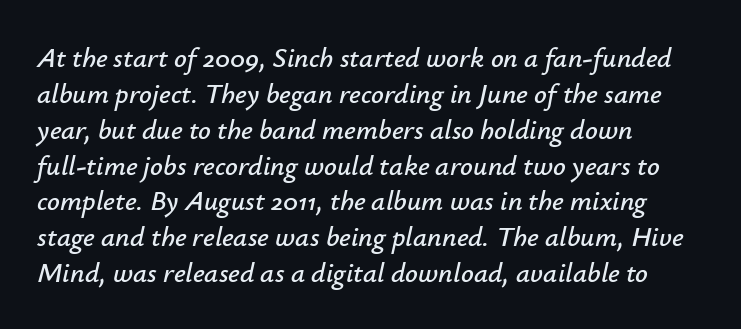
The image shows 28 px text type, italic (leaning right); set left-aligned, normal line spacing (1.28x), normal letter spacing, not underlined; low stroke contrast and a small x-height.
